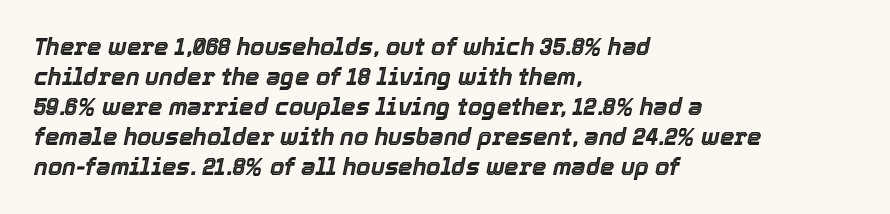
The image shows 23 px text type, italic (leaning right); set left-aligned, normal line spacing (1.3x), normal letter spacing, not underlined.
